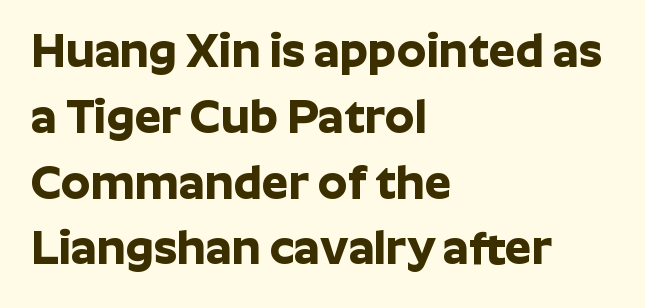
{"serif": "no", "italic": "no", "bold": "yes", "weight": "bold", "width": "normal", "stroke_contrast": "low", "x_height": "medium", "monospaced": "no", "underline": "no", "align": "left", "line_spacing": "normal", "line_spacing_ratio": 1.4, "letter_spacing": "normal", "letter_spacing_em": 0.0, "glyph_px": 47}
